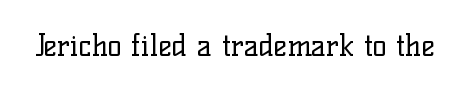
Q: Is the text bold? A: No.
Q: Is the text italic (slanted)? A: No, it is upright.
Q: Is the typeface a serif or a sans-serif typeface? A: Serif.
Q: Is the text underlined? A: No.
Q: Is the spacing between letters normal or unusually wide? A: Normal.
Q: Width (condensed, normal, or wide)? A: Normal.
Q: Stroke contrast? A: Low.
Q: x-height? A: Medium.
Q: Monospaced? A: No.
